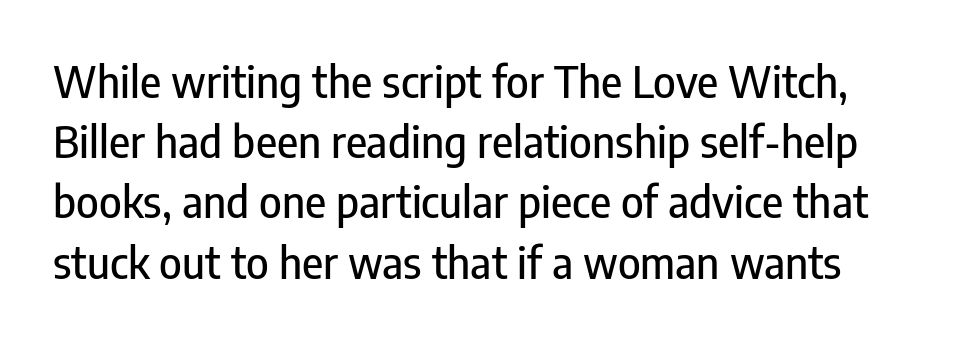
{"serif": "no", "italic": "no", "width": "condensed", "stroke_contrast": "low", "x_height": "medium", "monospaced": "no", "underline": "no", "line_spacing": "normal", "line_spacing_ratio": 1.4, "letter_spacing": "normal", "letter_spacing_em": 0.0, "glyph_px": 43}
